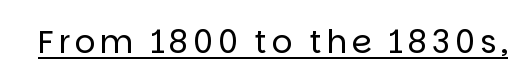
{"serif": "no", "italic": "no", "bold": "no", "weight": "regular", "width": "normal", "stroke_contrast": "low", "x_height": "large", "monospaced": "no", "underline": "yes", "glyph_px": 32}
